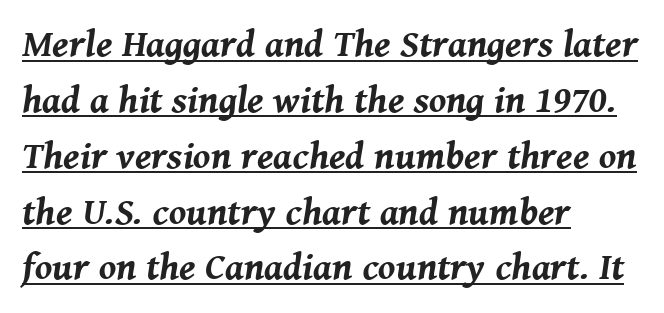
Is this a fixed-width face? No — the glyphs have proportional, varying widths. The font is running at its bold setting. Tracking here is standard; glyphs follow each other at the usual distance. The whole block is typeset with a tilt.
